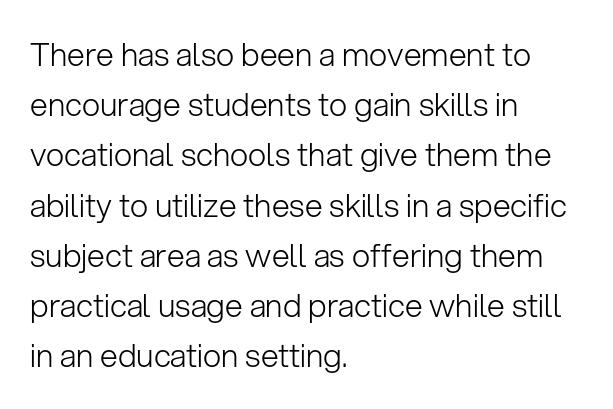
{"serif": "no", "italic": "no", "bold": "no", "weight": "light", "width": "normal", "stroke_contrast": "low", "x_height": "medium", "monospaced": "no", "underline": "no", "align": "left", "line_spacing": "normal", "line_spacing_ratio": 1.57, "letter_spacing": "normal", "letter_spacing_em": 0.0, "glyph_px": 32}
